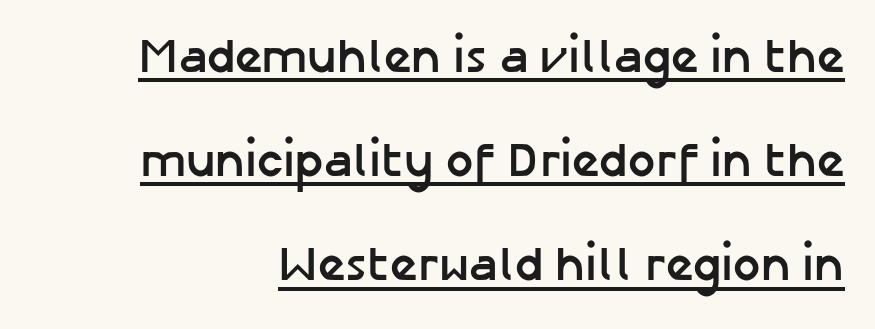
Q: Is the text bold? A: Yes.
Q: Is the text italic (slanted)? A: No, it is upright.
Q: Is the typeface a serif or a sans-serif typeface? A: Sans-serif.
Q: Is the text underlined? A: Yes.
Q: How is the paragraph aligned? A: Right-aligned.
Q: Is the spacing between letters normal or unusually wide? A: Normal.
Q: Is the spacing between lines tight, normal or loose? A: Loose.
Q: Width (condensed, normal, or wide)? A: Normal.
Q: Stroke contrast? A: Low.
Q: x-height? A: Medium.
Q: Monospaced? A: No.
